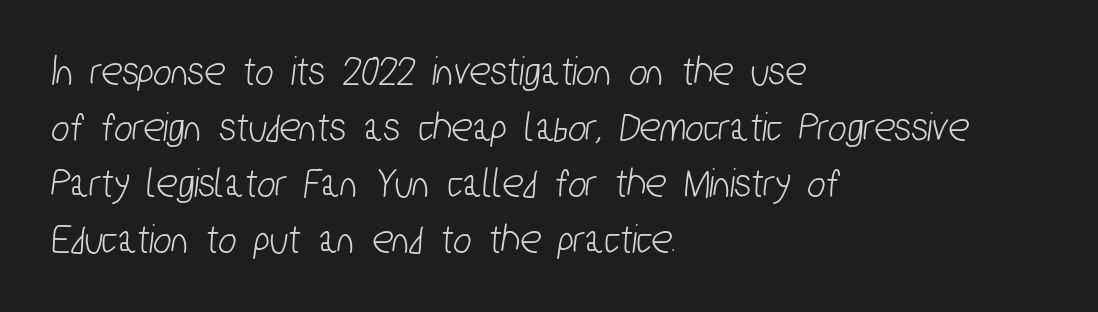
{"serif": "no", "width": "condensed", "stroke_contrast": "low", "x_height": "medium", "monospaced": "no", "underline": "no", "align": "left", "line_spacing": "normal", "line_spacing_ratio": 1.3, "letter_spacing": "normal", "letter_spacing_em": 0.0, "glyph_px": 43}
